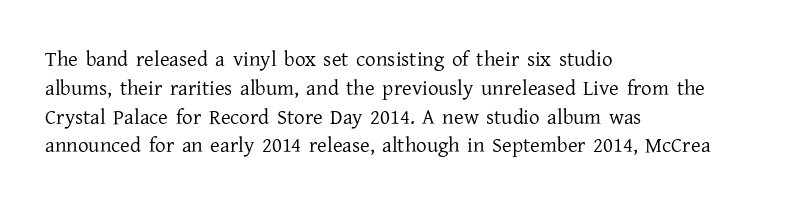
Q: Is the text bold? A: No.
Q: Is the text italic (slanted)? A: No, it is upright.
Q: Is the text underlined? A: No.
Q: How is the paragraph aligned? A: Left-aligned.
Q: Is the spacing between letters normal or unusually wide? A: Normal.
Q: Is the spacing between lines tight, normal or loose? A: Normal.
